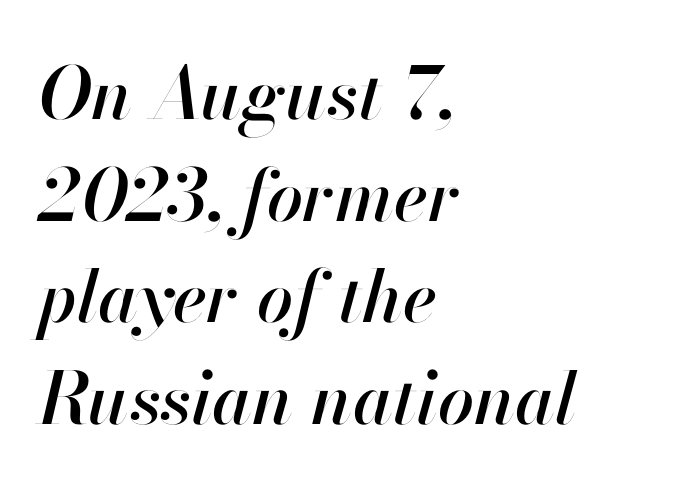
{"italic": "yes", "lean": "right", "slant_degrees": 13, "width": "normal", "stroke_contrast": "high", "x_height": "small", "monospaced": "no", "underline": "no", "align": "left", "line_spacing": "normal", "line_spacing_ratio": 1.41, "letter_spacing": "normal", "letter_spacing_em": 0.0, "glyph_px": 72}
